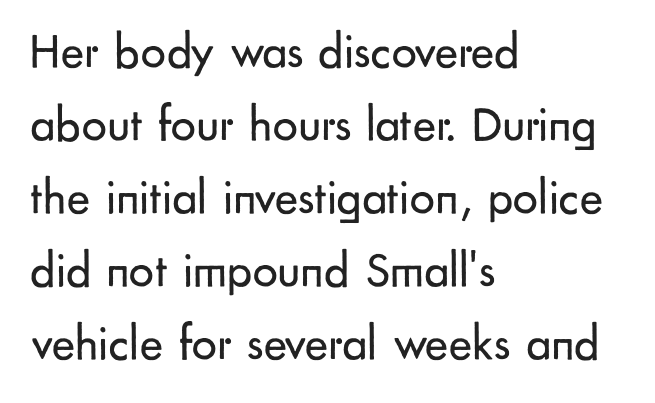
Q: Is the text bold? A: No.
Q: Is the text italic (slanted)? A: No, it is upright.
Q: Is the typeface a serif or a sans-serif typeface? A: Sans-serif.
Q: Is the text underlined? A: No.
Q: How is the paragraph aligned? A: Left-aligned.
Q: Is the spacing between letters normal or unusually wide? A: Normal.
Q: Is the spacing between lines tight, normal or loose? A: Normal.
Q: Width (condensed, normal, or wide)? A: Normal.
Q: Stroke contrast? A: Low.
Q: x-height? A: Small.
Q: Monospaced? A: No.
